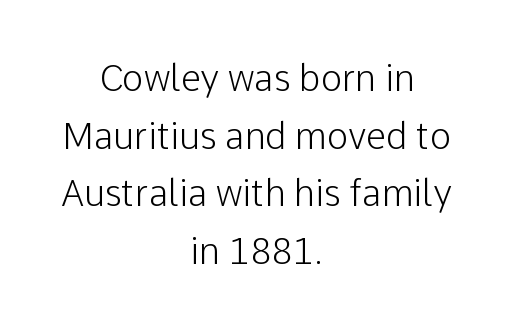
{"serif": "no", "italic": "no", "width": "normal", "stroke_contrast": "low", "x_height": "medium", "monospaced": "no", "underline": "no", "align": "center", "line_spacing": "normal", "line_spacing_ratio": 1.6, "letter_spacing": "normal", "letter_spacing_em": 0.0, "glyph_px": 36}
